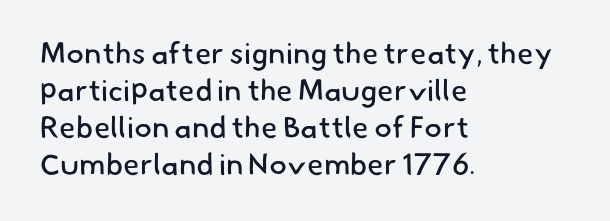
The letters advance in unequal steps, a hallmark of proportional type. Horizontally, the lines are justified to the leading edge only. Nothing sits at the stroke ends, so this counts as sans-serif. Unmarked baselines from the first word to the last. A typesetter would call this zero additional tracking.
